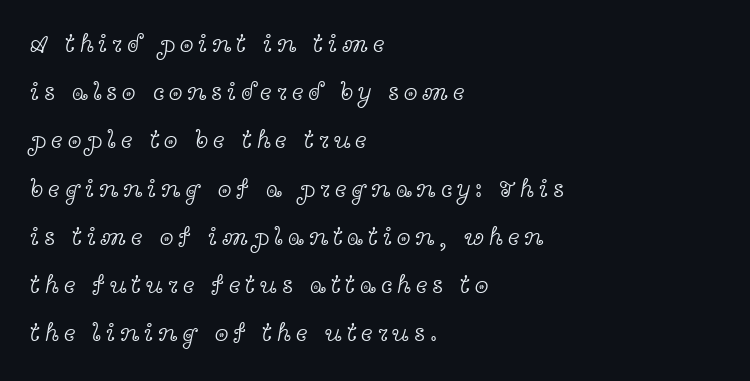
{"italic": "no", "bold": "no", "underline": "no", "align": "left", "line_spacing": "loose", "line_spacing_ratio": 1.93, "glyph_px": 25}
